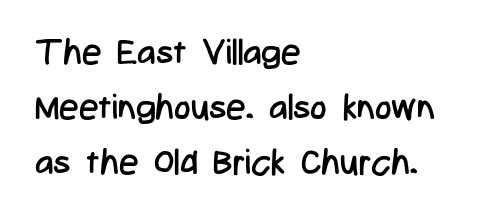
The image shows 35 px regular-weight, condensed sans-serif type, upright; set left-aligned, normal line spacing (1.57x), normal letter spacing, not underlined; low stroke contrast and a medium x-height.
